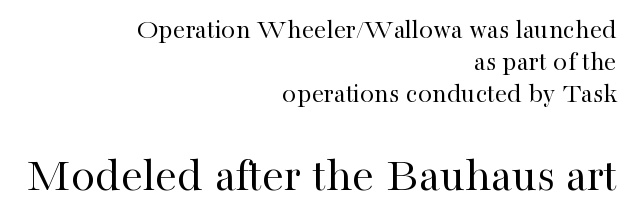
{"serif": "yes", "italic": "no", "bold": "no", "weight": "regular", "width": "normal", "stroke_contrast": "high", "x_height": "medium", "monospaced": "no", "underline": "no", "align": "right", "line_spacing": "tight", "line_spacing_ratio": 1.15, "letter_spacing": "normal", "letter_spacing_em": 0.0, "larger_block": "second", "size_ratio": 1.75, "glyph_px": 49}
